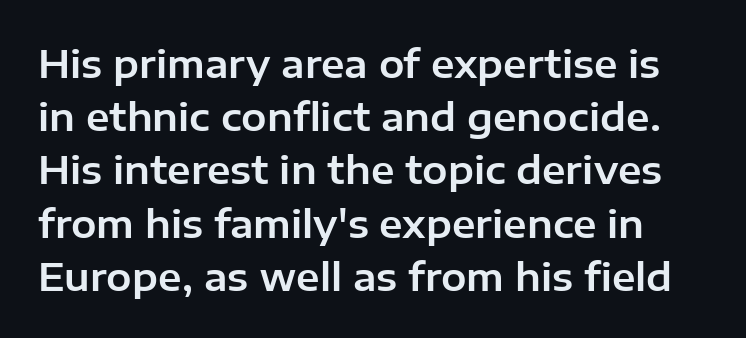
The image shows 38 px sans-serif type, upright; set normal line spacing (1.4x), normal letter spacing, not underlined; low stroke contrast and a medium x-height.
